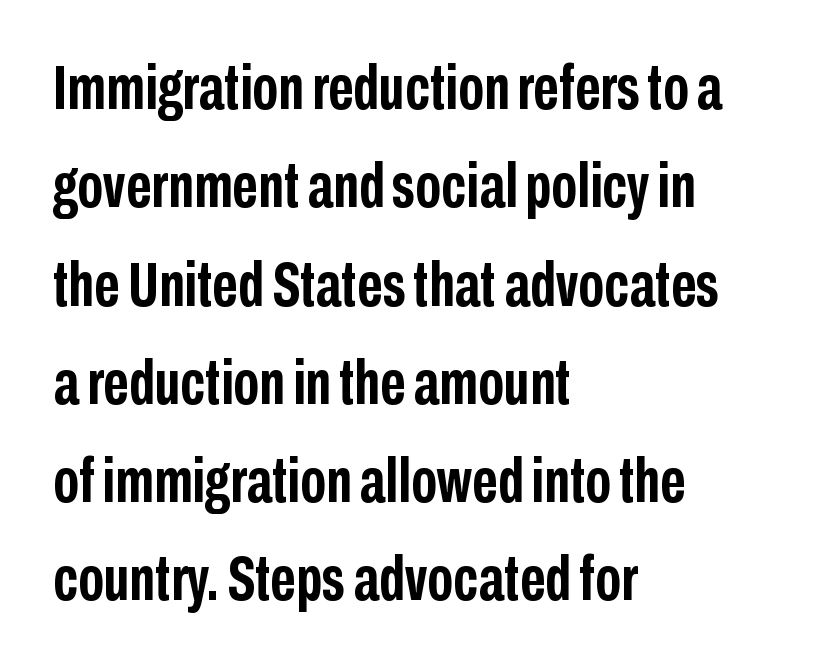
Q: Is the text bold? A: Yes.
Q: Is the text italic (slanted)? A: No, it is upright.
Q: Is the typeface a serif or a sans-serif typeface? A: Sans-serif.
Q: Is the text underlined? A: No.
Q: How is the paragraph aligned? A: Left-aligned.
Q: Is the spacing between letters normal or unusually wide? A: Normal.
Q: Is the spacing between lines tight, normal or loose? A: Normal.
Q: Width (condensed, normal, or wide)? A: Condensed.
Q: Stroke contrast? A: Low.
Q: x-height? A: Medium.
Q: Monospaced? A: No.
